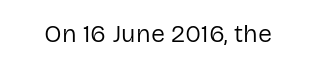
The image shows 25 px text type, upright; set normal letter spacing, not underlined.
